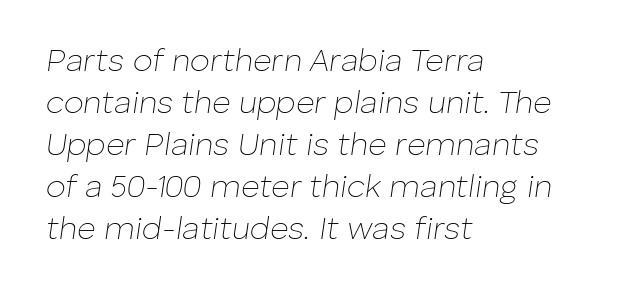
{"italic": "yes", "lean": "right", "slant_degrees": 8, "bold": "no", "weight": "thin", "width": "normal", "stroke_contrast": "low", "x_height": "medium", "monospaced": "no", "underline": "no", "align": "left", "line_spacing": "normal", "line_spacing_ratio": 1.31, "letter_spacing": "normal", "letter_spacing_em": 0.0, "glyph_px": 32}
